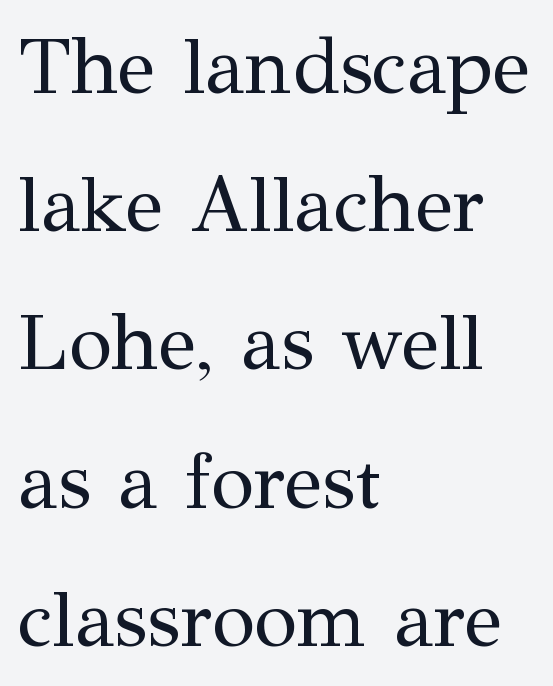
Visually the block forms a straight wall on the left and a jagged coastline on the right. Vertical stems look standard width or narrower in stroke. The letters advance in unequal steps, a hallmark of proportional type. Typographically, this falls in the serif category. No extra tracking has been applied to these lines. The letters stand straight up with perfectly vertical stems.
